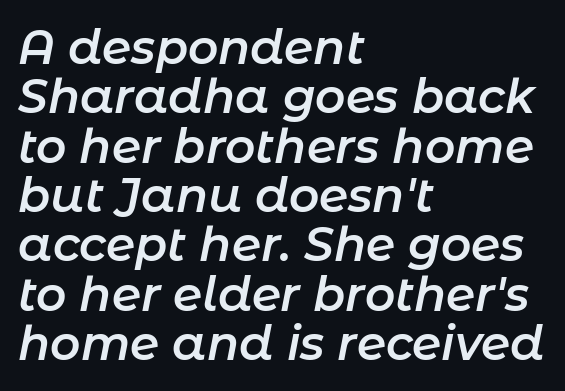
The image shows 47 px semibold type, italic (leaning right); set left-aligned, tight line spacing (1.05x), normal letter spacing, not underlined; low stroke contrast and a medium x-height.
